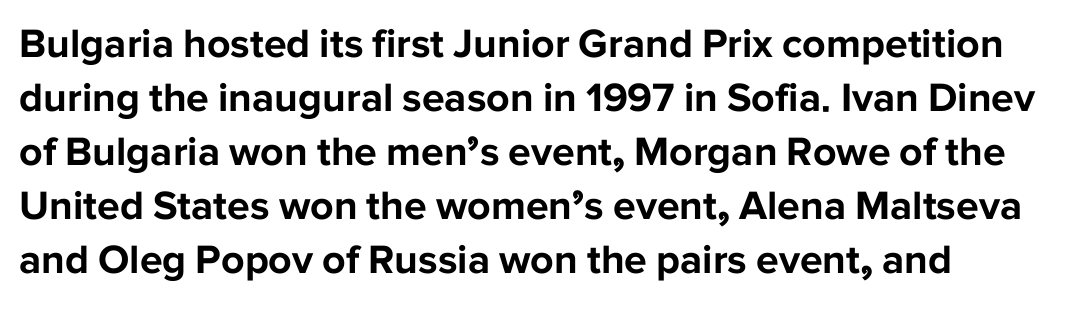
Q: Is the text bold? A: Yes.
Q: Is the text italic (slanted)? A: No, it is upright.
Q: Is the typeface a serif or a sans-serif typeface? A: Sans-serif.
Q: Is the text underlined? A: No.
Q: How is the paragraph aligned? A: Left-aligned.
Q: Is the spacing between letters normal or unusually wide? A: Normal.
Q: Is the spacing between lines tight, normal or loose? A: Normal.
Q: Width (condensed, normal, or wide)? A: Normal.
Q: Stroke contrast? A: Low.
Q: x-height? A: Medium.
Q: Monospaced? A: No.
